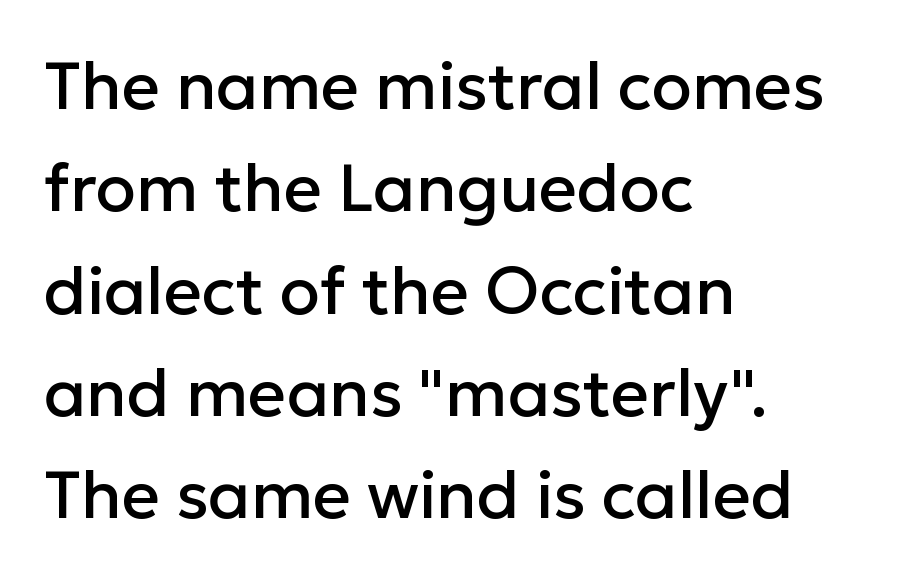
The image shows 66 px sans-serif type, upright; set left-aligned, normal line spacing (1.55x), normal letter spacing, not underlined; low stroke contrast and a medium x-height.
